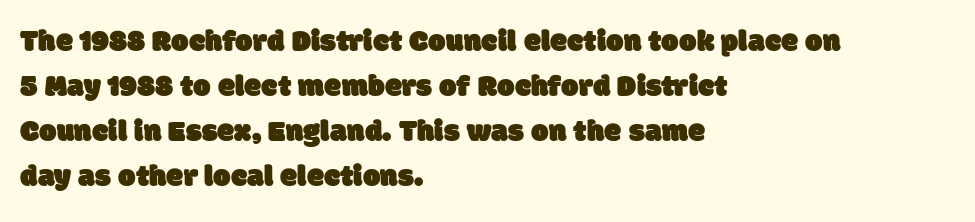
Q: Is the typeface a serif or a sans-serif typeface? A: Sans-serif.
Q: Is the text underlined? A: No.
Q: How is the paragraph aligned? A: Left-aligned.
Q: Is the spacing between letters normal or unusually wide? A: Normal.
Q: Is the spacing between lines tight, normal or loose? A: Normal.
Q: Width (condensed, normal, or wide)? A: Normal.
Q: Stroke contrast? A: Low.
Q: x-height? A: Large.
Q: Monospaced? A: No.
